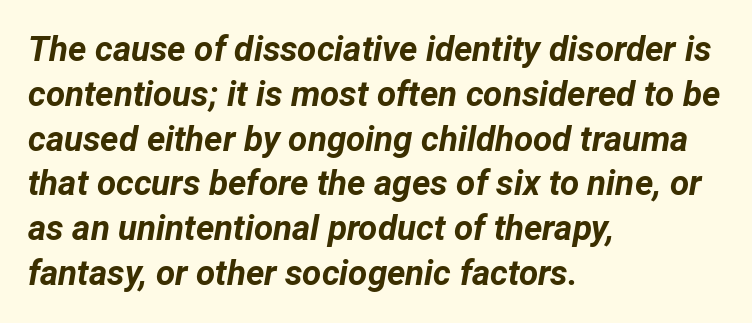
This sample keeps an unexceptional amount of space between lines. Is the letter spacing exaggerated? No — it looks like the ordinary default. Quick note: underline off. The ragged edge is on the right, which tells us the setting is flush left.
